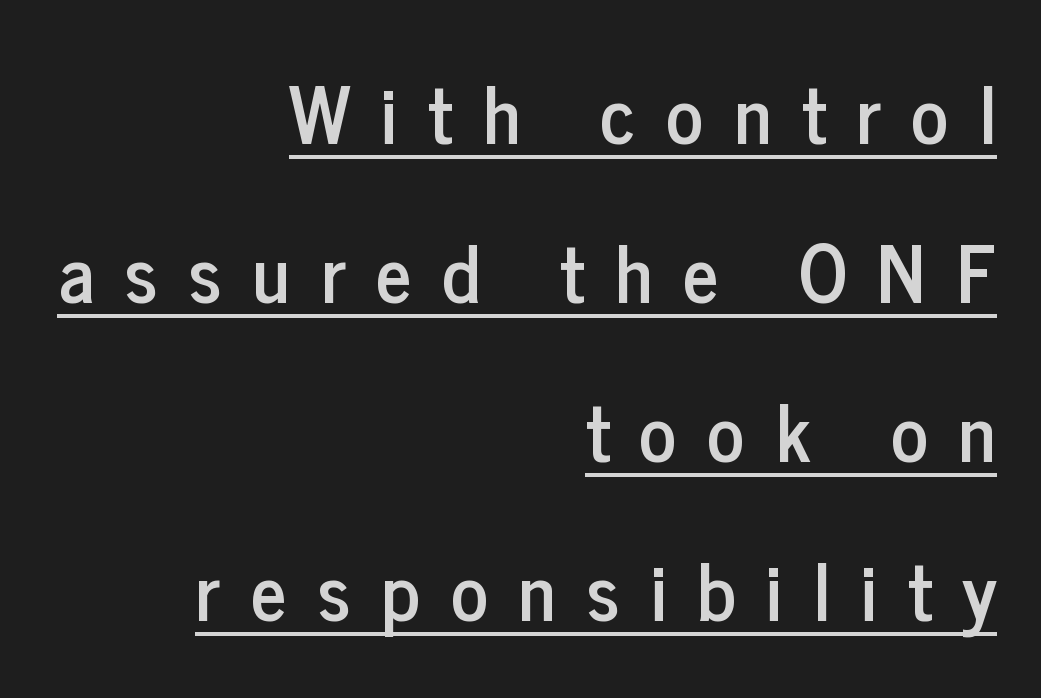
{"serif": "no", "italic": "no", "width": "condensed", "stroke_contrast": "low", "x_height": "medium", "monospaced": "no", "underline": "yes", "align": "right", "line_spacing": "loose", "line_spacing_ratio": 2.04, "letter_spacing": "wide", "letter_spacing_em": 0.39, "glyph_px": 78}
